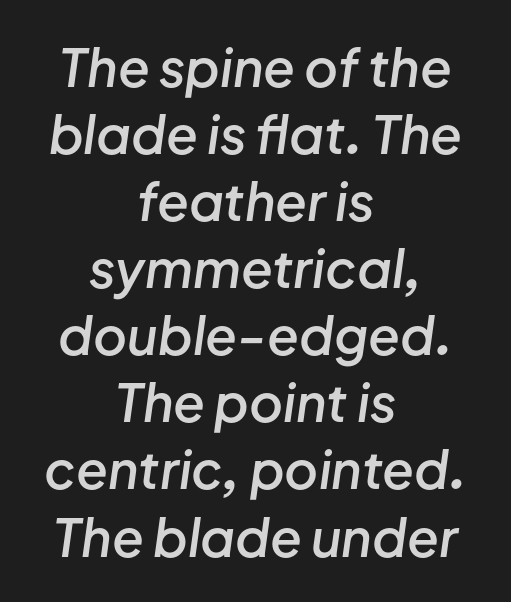
Q: Is the text bold? A: Semi-bold.
Q: Is the text italic (slanted)? A: Yes, it leans right by about 8 degrees.
Q: Is the text underlined? A: No.
Q: How is the paragraph aligned? A: Centered.
Q: Is the spacing between letters normal or unusually wide? A: Normal.
Q: Is the spacing between lines tight, normal or loose? A: Normal.
Q: Width (condensed, normal, or wide)? A: Normal.
Q: Stroke contrast? A: Low.
Q: x-height? A: Medium.
Q: Monospaced? A: No.
